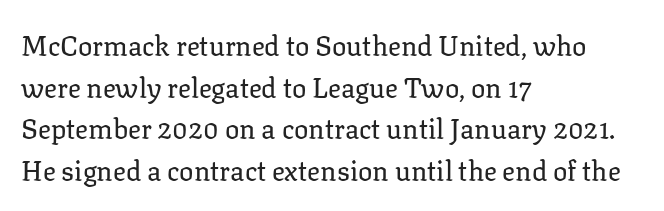
The image shows 27 px text type, upright; set left-aligned, normal line spacing (1.54x), normal letter spacing, not underlined.
